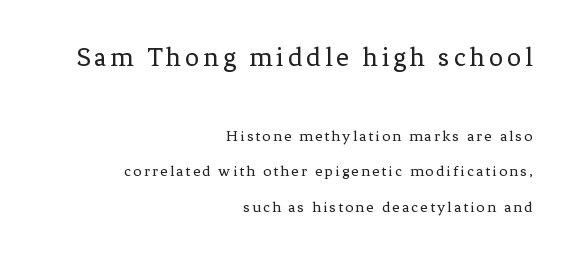
Q: Is the text bold? A: No.
Q: Is the text italic (slanted)? A: No, it is upright.
Q: Is the typeface a serif or a sans-serif typeface? A: Serif.
Q: Is the text underlined? A: No.
Q: How is the paragraph aligned? A: Right-aligned.
Q: Is the spacing between lines tight, normal or loose? A: Loose.
Q: Which block of text is set in a larger size, the first (top) or the second (bottom)? A: The first (top) one.
Q: Width (condensed, normal, or wide)? A: Normal.
Q: Stroke contrast? A: Low.
Q: x-height? A: Medium.
Q: Monospaced? A: No.
